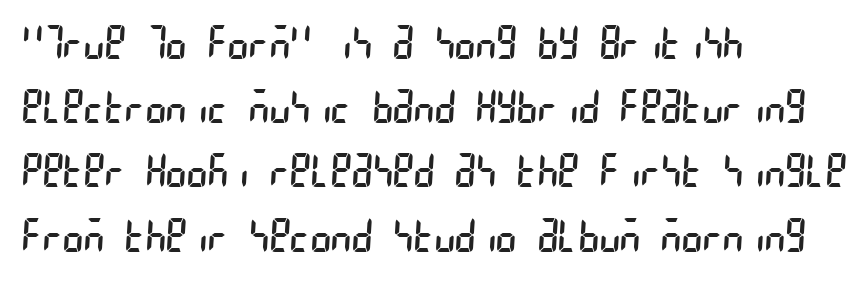
Q: Is the text bold? A: No.
Q: Is the typeface a serif or a sans-serif typeface? A: Sans-serif.
Q: Is the text underlined? A: No.
Q: How is the paragraph aligned? A: Left-aligned.
Q: Is the spacing between letters normal or unusually wide? A: Normal.
Q: Is the spacing between lines tight, normal or loose? A: Normal.
Q: Width (condensed, normal, or wide)? A: Condensed.
Q: Stroke contrast? A: Low.
Q: x-height? A: Large.
